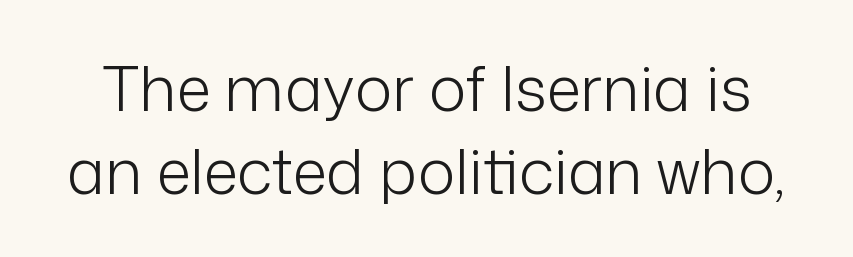
The image shows 63 px light sans-serif type, upright; set normal line spacing (1.31x), normal letter spacing, not underlined; low stroke contrast and a medium x-height.
